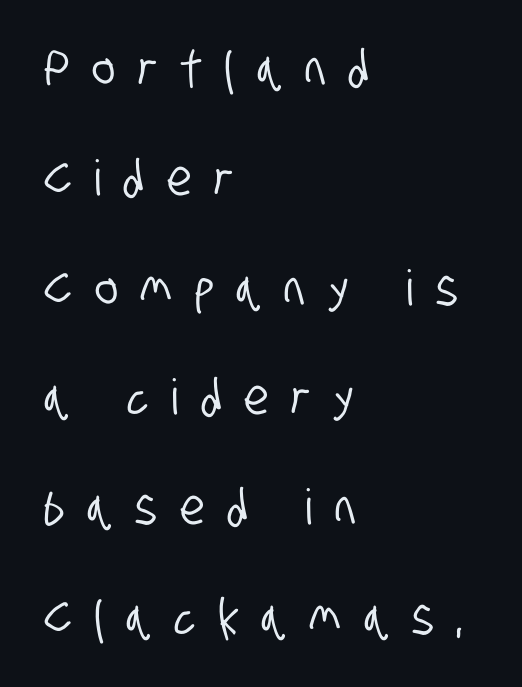
The space between consecutive lines is lavish. Which margin do the lines hug? The left one — the right edge is uneven. The rendering uses natural spacing where letterforms have individual widths. Words float on clear page, feet unadorned. Nothing sits at the stroke ends, so this counts as sans-serif. This sample uses expanded letter spacing, leaving extra air between glyphs.
